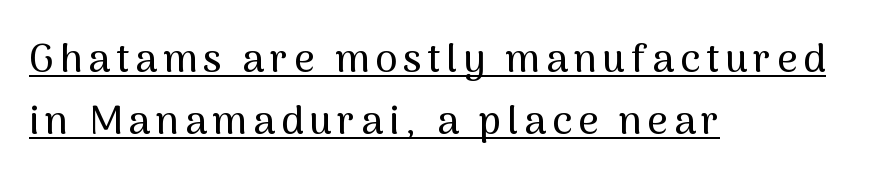
{"serif": "no", "italic": "no", "width": "normal", "stroke_contrast": "medium", "x_height": "medium", "monospaced": "no", "underline": "yes", "align": "left", "line_spacing": "normal", "line_spacing_ratio": 1.56, "glyph_px": 40}
